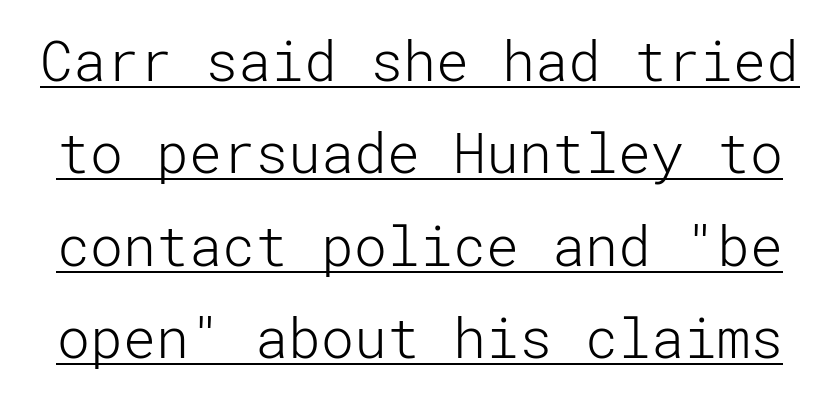
{"serif": "no", "italic": "no", "bold": "no", "weight": "light", "width": "normal", "stroke_contrast": "low", "x_height": "medium", "underline": "yes", "line_spacing": "normal", "line_spacing_ratio": 1.68, "letter_spacing": "normal", "letter_spacing_em": 0.0, "glyph_px": 55}
